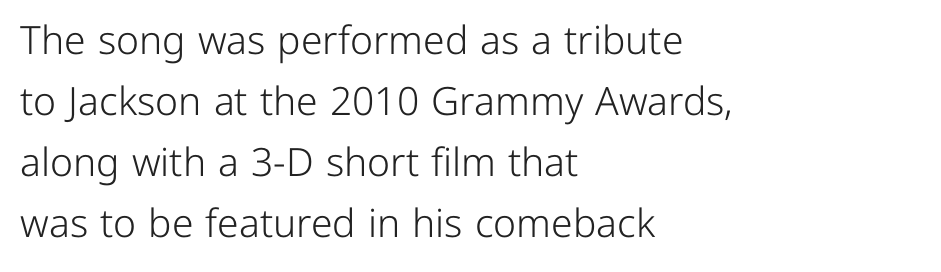
Font category for this specimen: sans-serif. Any mark beneath the type? The region is blank. Compared with a typical body face, this is equally light or lighter still. Each letter keeps its own natural width here, so spacing adapts to shape.
